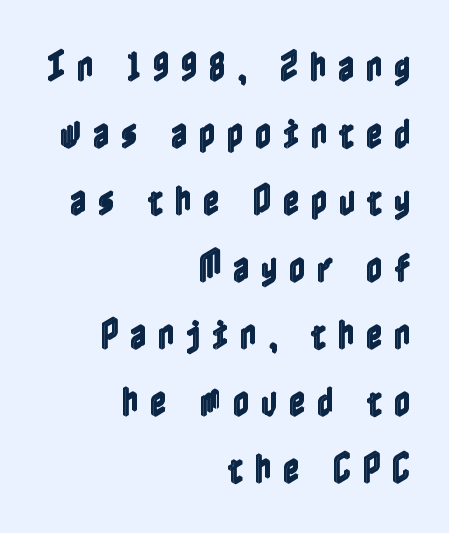
Q: Is the text italic (slanted)? A: No, it is upright.
Q: Is the text underlined? A: No.
Q: How is the paragraph aligned? A: Right-aligned.
Q: Is the spacing between letters normal or unusually wide? A: Unusually wide.
Q: Is the spacing between lines tight, normal or loose? A: Loose.
Q: Width (condensed, normal, or wide)? A: Condensed.
Q: x-height? A: Medium.
